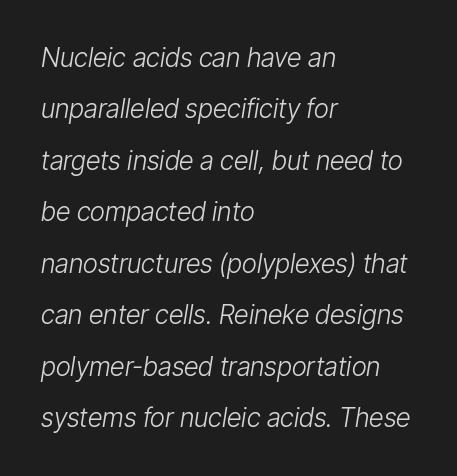
Q: Is the text bold? A: No.
Q: Is the text italic (slanted)? A: Yes, it leans right by about 9 degrees.
Q: Is the text underlined? A: No.
Q: How is the paragraph aligned? A: Left-aligned.
Q: Is the spacing between letters normal or unusually wide? A: Normal.
Q: Is the spacing between lines tight, normal or loose? A: Loose.
